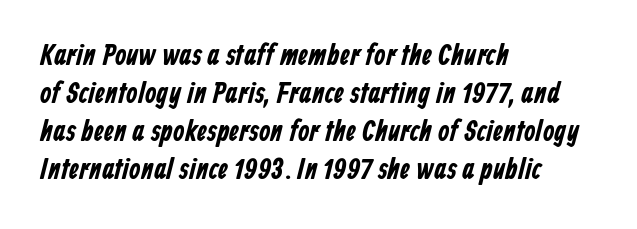
The image shows 29 px condensed sans-serif type; set left-aligned, normal line spacing (1.31x), normal letter spacing, not underlined; low stroke contrast and a medium x-height.
